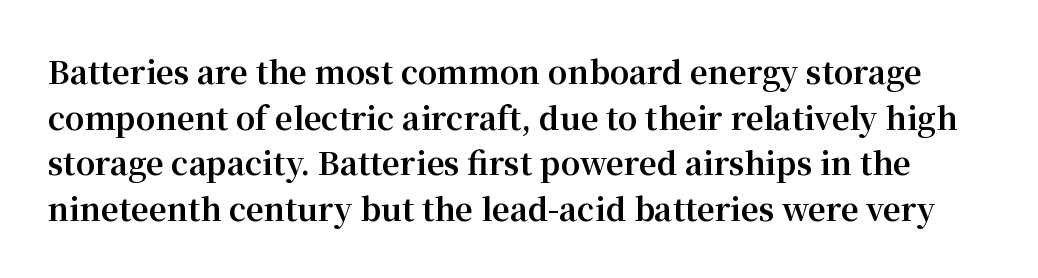
Here the designer chose a conventional face with non-uniform glyph widths. Typesetter's note: full bold, strokes at maximum text heaviness. Glyph-to-glyph distance matches everyday printed text. Descenders hang freely into open space. The block of text has a typical density, with ordinary space between rows. Does the type have serifs? Yes, each stem ends in a small foot.
